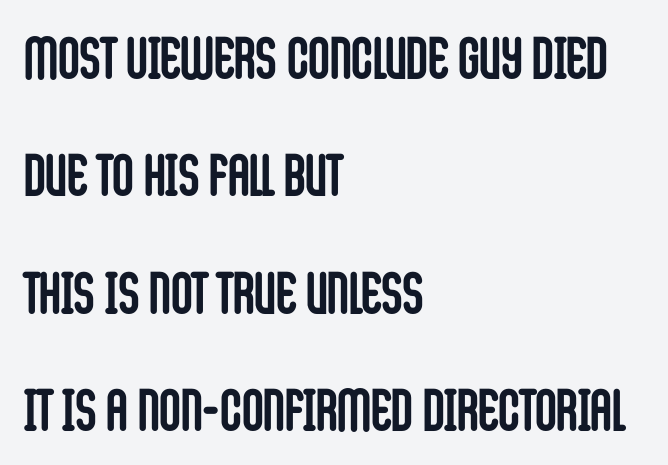
The image shows 59 px semibold, condensed sans-serif type, upright; set left-aligned, loose line spacing (1.99x), normal letter spacing, not underlined; low stroke contrast and a large x-height.
